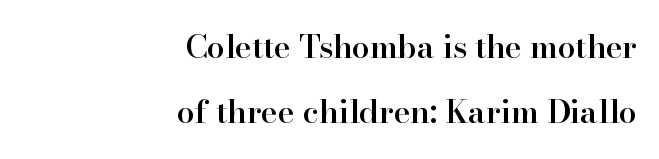
{"serif": "yes", "italic": "no", "bold": "semi", "weight": "semibold", "width": "normal", "stroke_contrast": "high", "x_height": "small", "monospaced": "no", "underline": "no", "align": "right", "line_spacing": "loose", "line_spacing_ratio": 2.04, "letter_spacing": "normal", "letter_spacing_em": 0.0, "glyph_px": 32}
